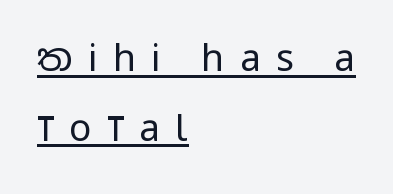
{"serif": "no", "italic": "no", "bold": "no", "weight": "regular", "width": "condensed", "stroke_contrast": "low", "x_height": "large", "monospaced": "no", "underline": "yes", "align": "left", "line_spacing_ratio": 1.89, "letter_spacing": "wide", "letter_spacing_em": 0.42, "glyph_px": 37}
